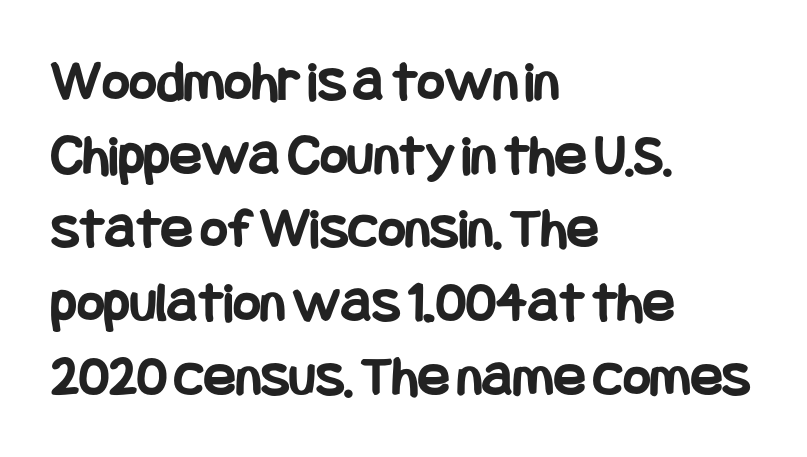
Italic? Not at all — the glyphs are vertical. Grotesque or geometric, the face here clearly has no serifs. This sample uses plain, unmodified letter spacing. The string is rendered with underlining switched off. Baseline-to-baseline distance is the conventional proportion of letter height.
